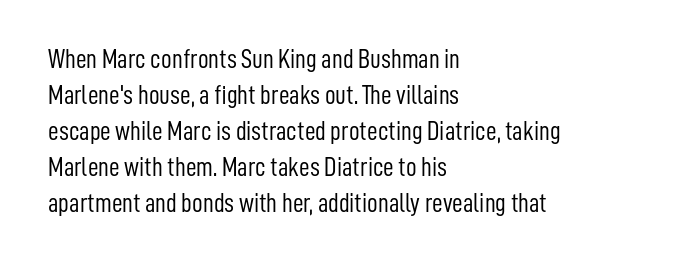
The image shows 26 px text type, upright; set left-aligned, normal line spacing (1.38x), normal letter spacing, not underlined.
